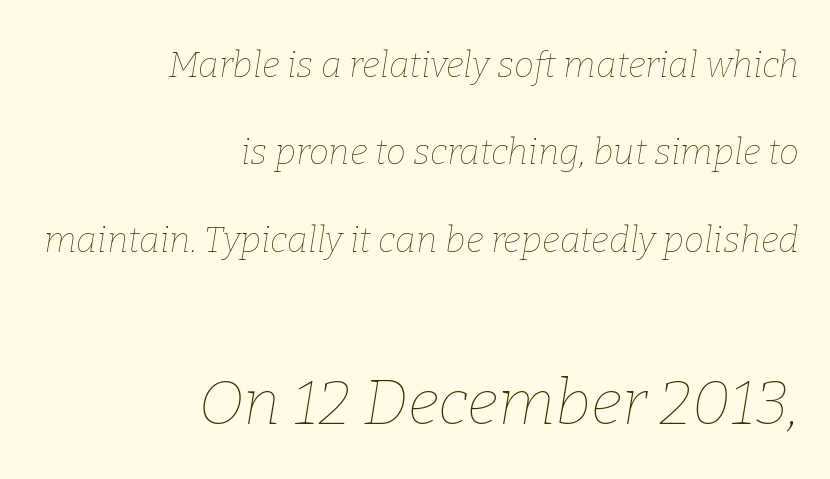
If you measured baseline to baseline, you'd find a long distance. Top chunk: small. Bottom chunk: large. Plain, unruled lines of type. The font is comparable to plain body text, perhaps lighter. Style check: oblique. The letters advance in unequal steps, a hallmark of proportional type.
